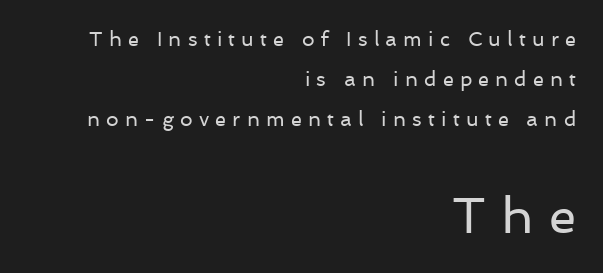
The image shows 50 px regular-weight sans-serif type, upright; set right-aligned, loose line spacing (1.99x), unusually wide letter spacing (+0.31 em), not underlined; the second (bottom) block is 2.5x larger; low stroke contrast and a medium x-height.
